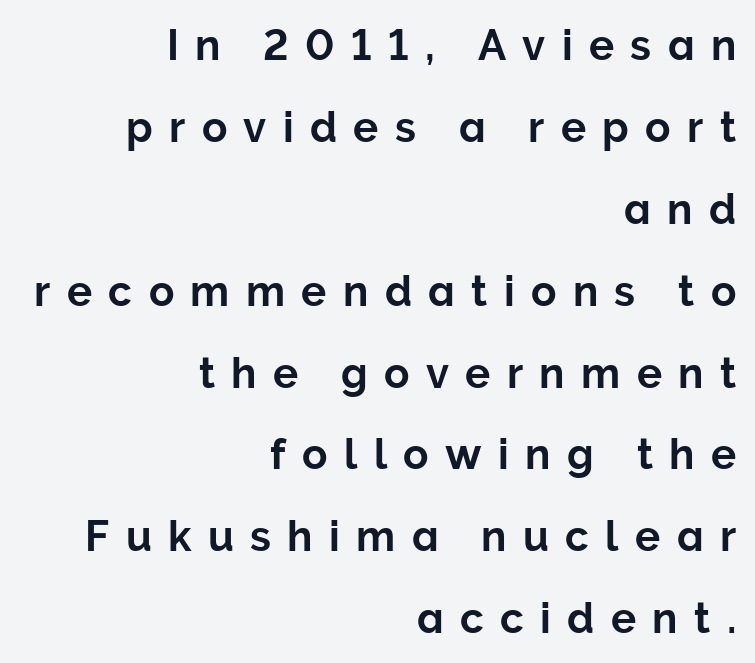
{"serif": "no", "italic": "no", "width": "normal", "stroke_contrast": "low", "x_height": "medium", "monospaced": "no", "underline": "no", "align": "right", "line_spacing": "loose", "line_spacing_ratio": 1.95, "letter_spacing": "wide", "letter_spacing_em": 0.39, "glyph_px": 42}
